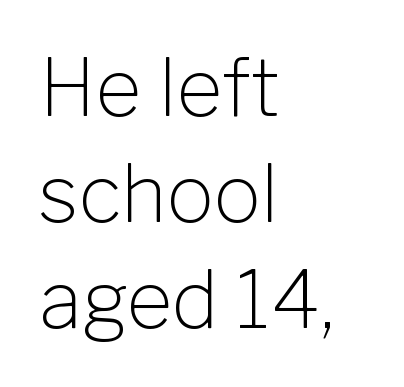
{"serif": "no", "italic": "no", "bold": "no", "weight": "light", "width": "normal", "stroke_contrast": "low", "x_height": "medium", "monospaced": "no", "underline": "no", "align": "left", "line_spacing": "normal", "line_spacing_ratio": 1.34, "letter_spacing": "normal", "letter_spacing_em": 0.0, "glyph_px": 79}
